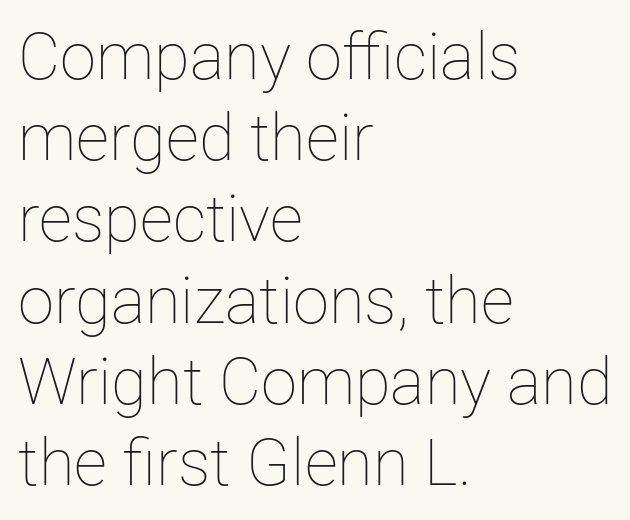
The compositor pushed each line to the left boundary. Here the designer chose a conventional face with non-uniform glyph widths. Posture: straight, roman, zero tilt. The area under the type is left untouched.
